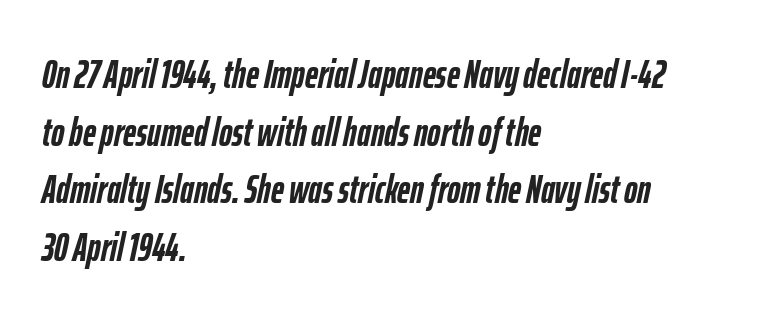
The image shows 40 px semibold, condensed type, italic (leaning right); set left-aligned, normal line spacing (1.44x), normal letter spacing, not underlined; low stroke contrast and a medium x-height.
